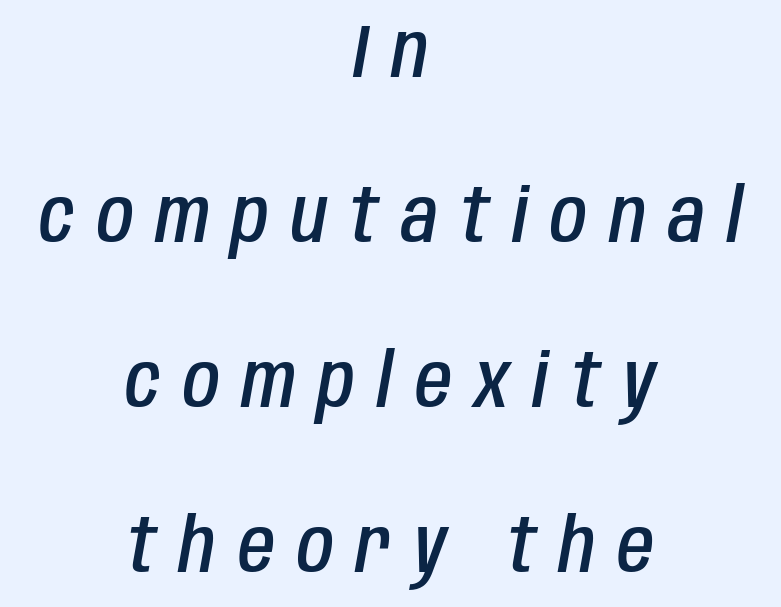
The image shows 75 px semibold, condensed type, italic (leaning right); set centered, loose line spacing (2.2x), unusually wide letter spacing (+0.3 em), not underlined; low stroke contrast and a large x-height.
